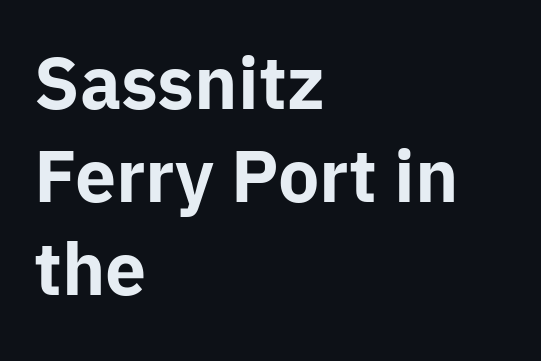
The image shows 70 px bold sans-serif type, upright; set left-aligned, normal line spacing (1.33x), normal letter spacing, not underlined; low stroke contrast and a medium x-height.
